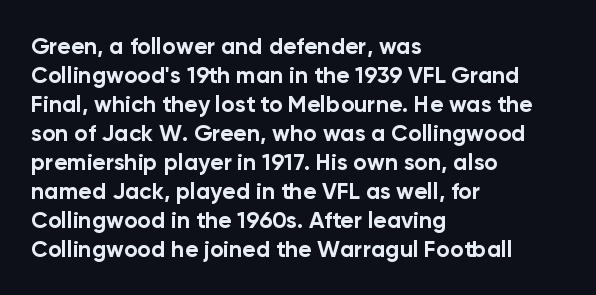
{"italic": "no", "bold": "yes", "underline": "no", "align": "left", "line_spacing": "normal", "line_spacing_ratio": 1.26, "letter_spacing": "normal", "letter_spacing_em": 0.0, "glyph_px": 23}
